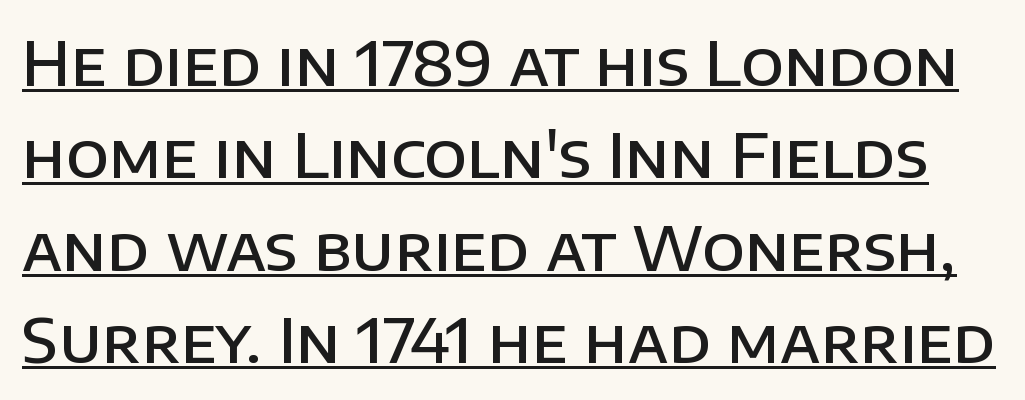
{"serif": "no", "italic": "no", "bold": "semi", "weight": "semibold", "width": "normal", "stroke_contrast": "low", "x_height": "large", "monospaced": "no", "underline": "yes", "line_spacing": "normal", "line_spacing_ratio": 1.49, "letter_spacing": "normal", "letter_spacing_em": 0.0, "glyph_px": 62}
